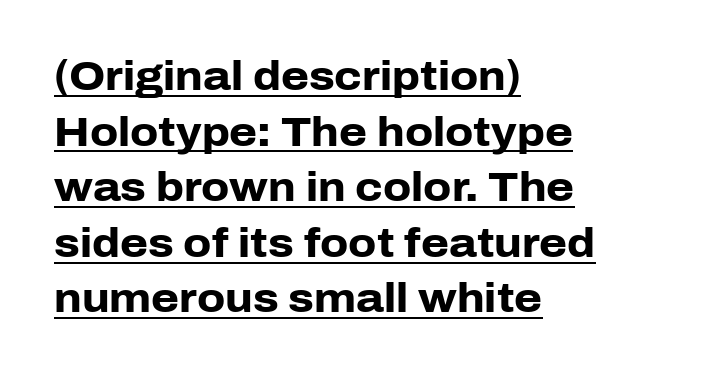
Q: Is the text bold? A: Yes.
Q: Is the text italic (slanted)? A: No, it is upright.
Q: Is the typeface a serif or a sans-serif typeface? A: Sans-serif.
Q: Is the text underlined? A: Yes.
Q: How is the paragraph aligned? A: Left-aligned.
Q: Is the spacing between letters normal or unusually wide? A: Normal.
Q: Is the spacing between lines tight, normal or loose? A: Normal.
Q: Width (condensed, normal, or wide)? A: Normal.
Q: Stroke contrast? A: Low.
Q: x-height? A: Medium.
Q: Monospaced? A: No.
